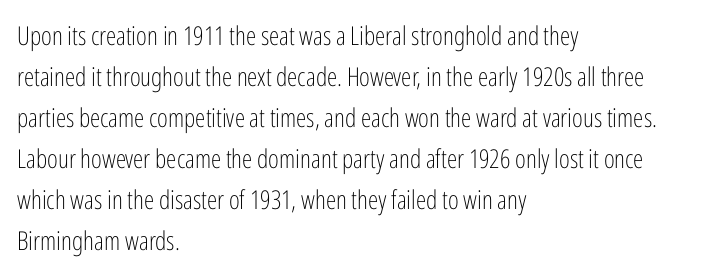
The words here are not underlined. Unbolded letterforms with no extra heft. Quick note: interline space is typical. These lines stack with their left ends in a neat column. Ordinary non-slanted type is in use. Here the glyphs are tracked normally, forming tight word shapes.
